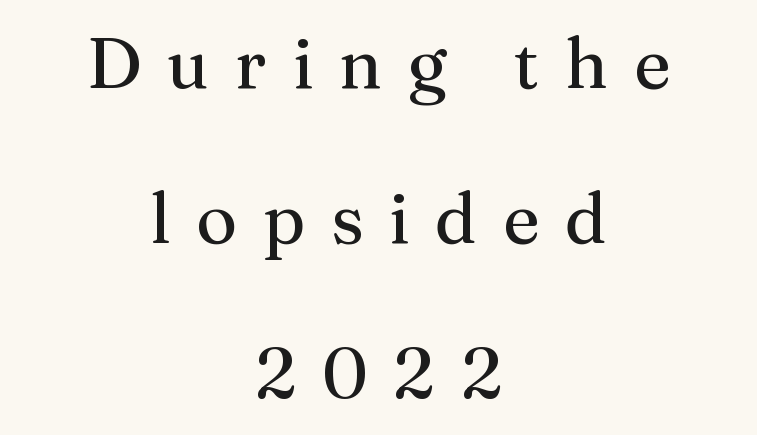
Q: Is the text bold? A: No.
Q: Is the text italic (slanted)? A: No, it is upright.
Q: Is the typeface a serif or a sans-serif typeface? A: Serif.
Q: Is the text underlined? A: No.
Q: How is the paragraph aligned? A: Centered.
Q: Is the spacing between letters normal or unusually wide? A: Unusually wide.
Q: Is the spacing between lines tight, normal or loose? A: Loose.
Q: Width (condensed, normal, or wide)? A: Normal.
Q: Stroke contrast? A: Medium.
Q: x-height? A: Medium.
Q: Monospaced? A: No.
